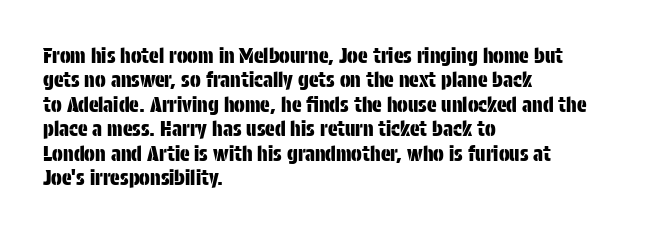
Q: Is the text italic (slanted)? A: No, it is upright.
Q: Is the text underlined? A: No.
Q: How is the paragraph aligned? A: Left-aligned.
Q: Is the spacing between letters normal or unusually wide? A: Normal.
